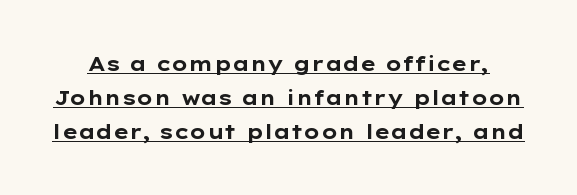
Q: Is the text bold? A: Yes.
Q: Is the text italic (slanted)? A: No, it is upright.
Q: Is the text underlined? A: Yes.
Q: Is the spacing between letters normal or unusually wide? A: Normal.
Q: Is the spacing between lines tight, normal or loose? A: Normal.
